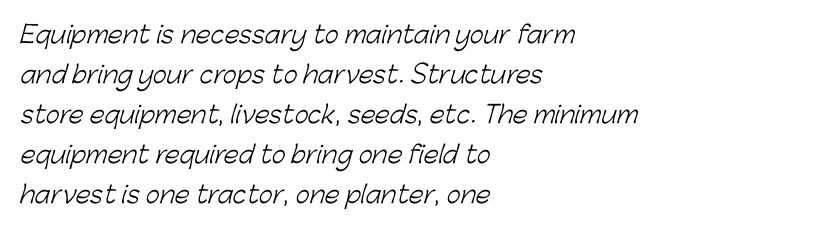
Weight class: somewhere from thin through regular. The zone under the glyphs is completely vacant. This sample is left-justified, so line endings fall wherever the words run out. What stands out about the letter spacing? Nothing — it is the standard amount. Each new line begins a customary step beneath the previous one.
